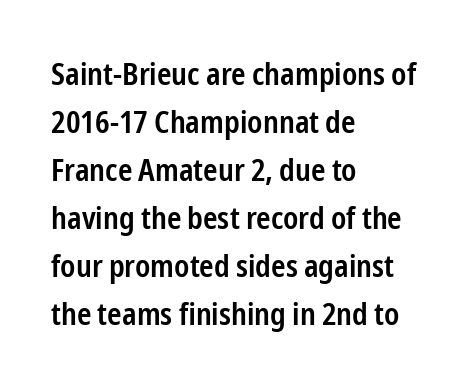
Q: Is the text bold? A: Semi-bold.
Q: Is the text italic (slanted)? A: No, it is upright.
Q: Is the typeface a serif or a sans-serif typeface? A: Sans-serif.
Q: Is the text underlined? A: No.
Q: How is the paragraph aligned? A: Left-aligned.
Q: Is the spacing between letters normal or unusually wide? A: Normal.
Q: Is the spacing between lines tight, normal or loose? A: Normal.
Q: Width (condensed, normal, or wide)? A: Condensed.
Q: Stroke contrast? A: Low.
Q: x-height? A: Medium.
Q: Monospaced? A: No.
